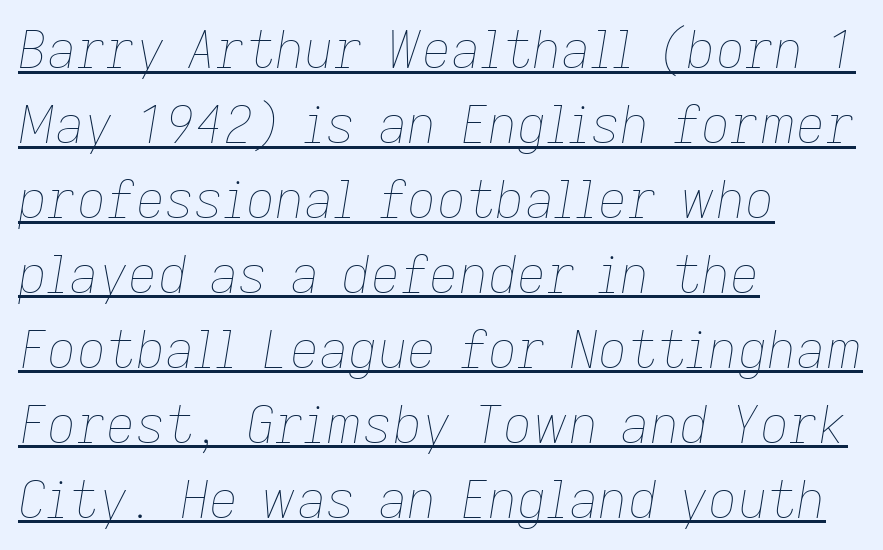
Q: Is the text bold? A: No.
Q: Is the text italic (slanted)? A: Yes, it leans right by about 9 degrees.
Q: Is the text underlined? A: Yes.
Q: How is the paragraph aligned? A: Left-aligned.
Q: Is the spacing between letters normal or unusually wide? A: Normal.
Q: Is the spacing between lines tight, normal or loose? A: Normal.
Q: Width (condensed, normal, or wide)? A: Normal.
Q: Stroke contrast? A: Low.
Q: x-height? A: Medium.
Q: Monospaced? A: No.
